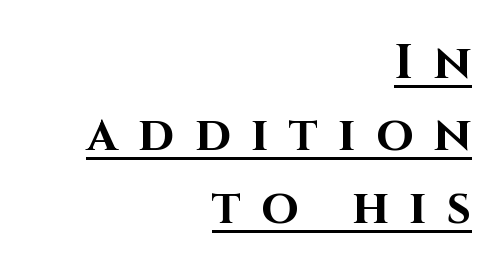
{"serif": "no", "italic": "no", "bold": "yes", "weight": "bold", "width": "normal", "stroke_contrast": "high", "x_height": "large", "monospaced": "no", "underline": "yes", "align": "right", "line_spacing": "normal", "line_spacing_ratio": 1.51, "letter_spacing": "wide", "letter_spacing_em": 0.43, "glyph_px": 48}
